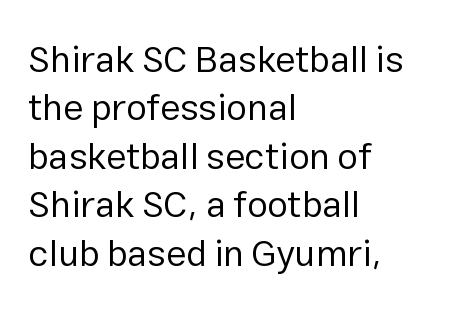
The lines in this sample share a left origin and differ only in where they stop. Does extra space separate the letters? No, they use regular spacing. Any mark beneath the type? The region is blank. Looks like regular typesetting: each glyph gets only the width it needs.
